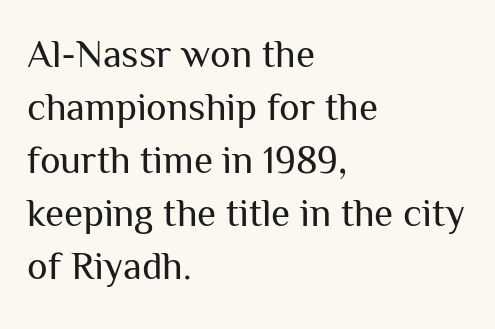
The image shows 39 px regular-weight sans-serif type, upright; set left-aligned, normal line spacing (1.36x), normal letter spacing, not underlined; medium stroke contrast and a medium x-height.
